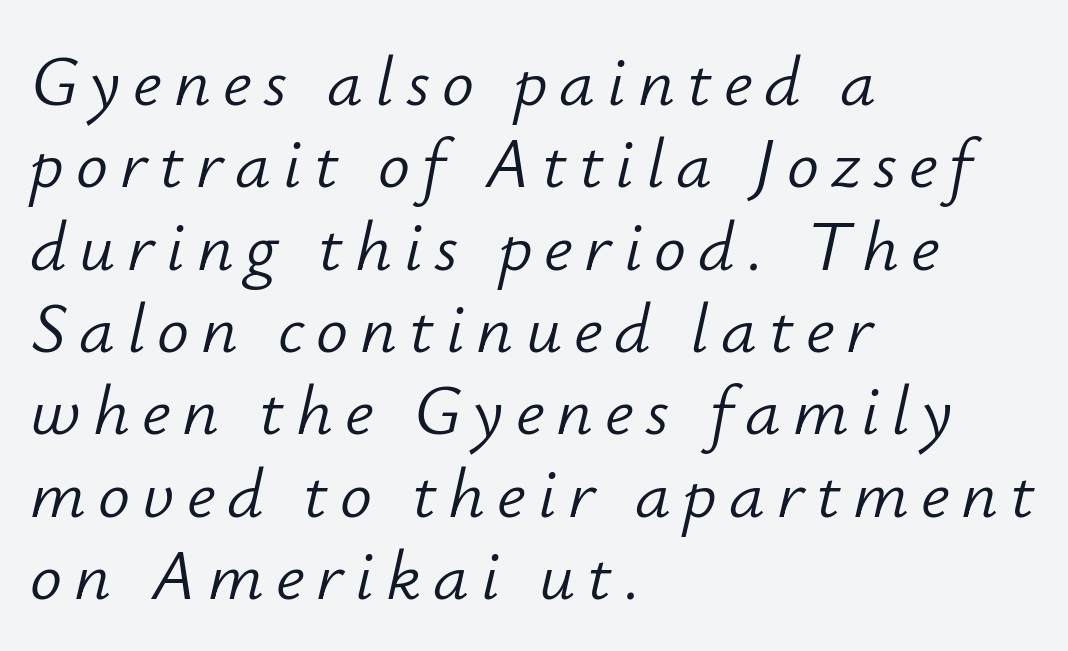
{"italic": "yes", "lean": "right", "slant_degrees": 12, "bold": "no", "weight": "light", "width": "normal", "stroke_contrast": "low", "x_height": "small", "monospaced": "no", "underline": "no", "align": "left", "line_spacing_ratio": 1.16, "glyph_px": 71}
